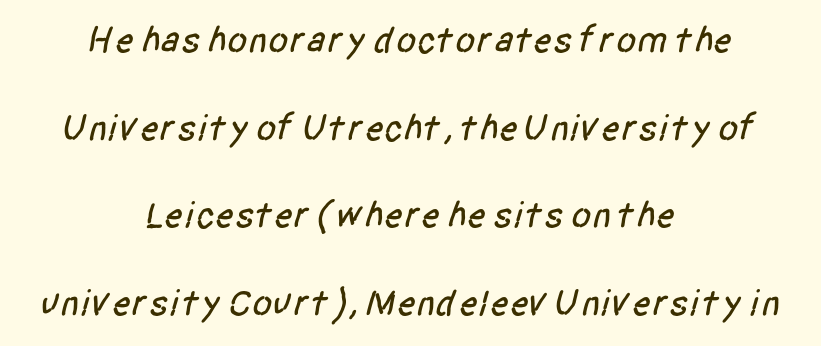
Q: Is the typeface a serif or a sans-serif typeface? A: Sans-serif.
Q: Is the text underlined? A: No.
Q: How is the paragraph aligned? A: Centered.
Q: Is the spacing between letters normal or unusually wide? A: Normal.
Q: Is the spacing between lines tight, normal or loose? A: Loose.
Q: Width (condensed, normal, or wide)? A: Condensed.
Q: Stroke contrast? A: Low.
Q: x-height? A: Large.
Q: Monospaced? A: No.
